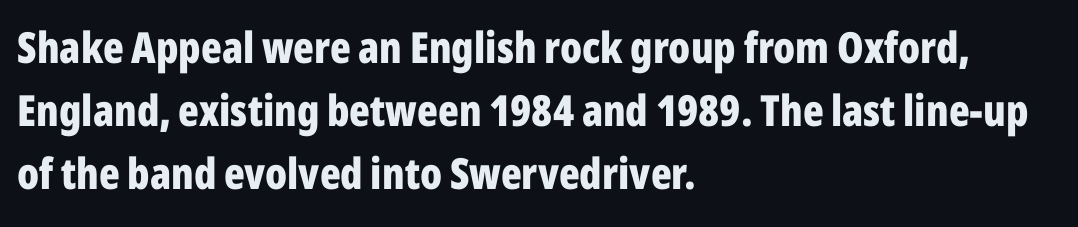
{"serif": "no", "italic": "no", "bold": "yes", "weight": "bold", "width": "condensed", "stroke_contrast": "low", "x_height": "medium", "monospaced": "no", "underline": "no", "align": "left", "line_spacing": "normal", "line_spacing_ratio": 1.47, "letter_spacing": "normal", "letter_spacing_em": 0.0, "glyph_px": 43}
